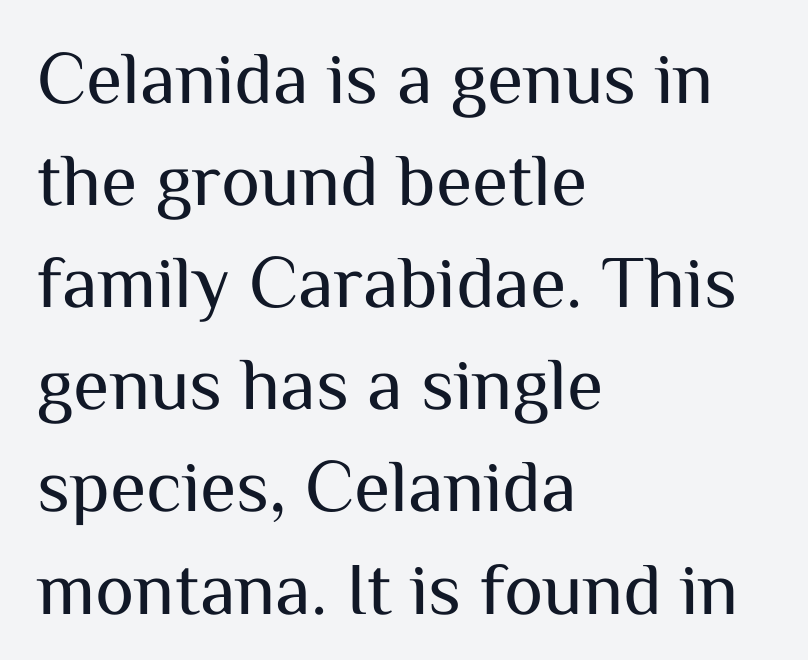
Vertical spacing — default. Lines of text with bare space underneath. Ordinary non-slanted type is in use. Casual observation: everything's shoved over to the left.
